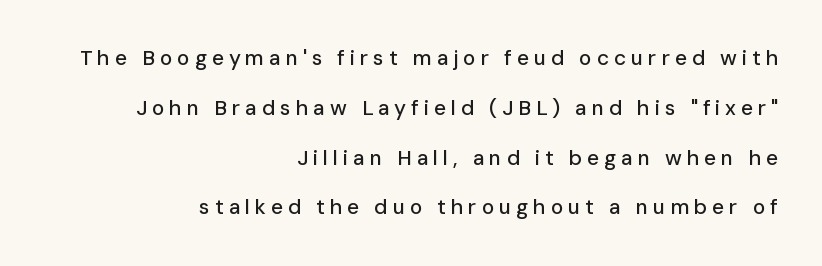
Q: Is the text italic (slanted)? A: No, it is upright.
Q: Is the text underlined? A: No.
Q: How is the paragraph aligned? A: Right-aligned.
Q: Is the spacing between letters normal or unusually wide? A: Unusually wide.
Q: Is the spacing between lines tight, normal or loose? A: Loose.
